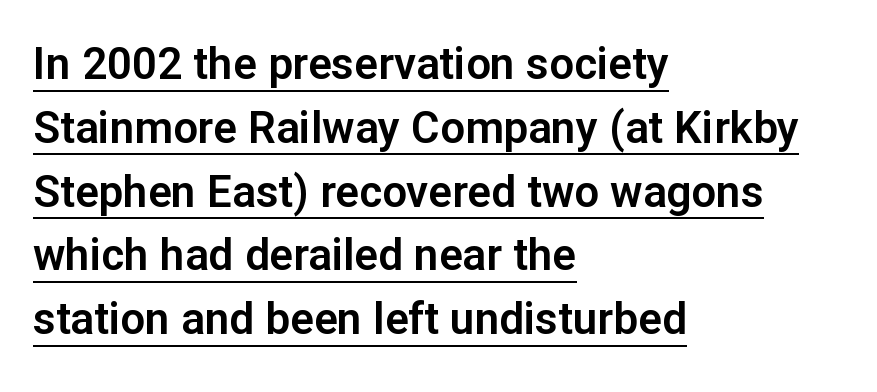
Each new line begins a customary step beneath the previous one. Character widths vary here, with narrow letters taking less room than wide ones. The lines are quadded left. The letters sit at their default tracking, neither squeezed nor spread. Posture: straight, roman, zero tilt. Quick note: underline on.
